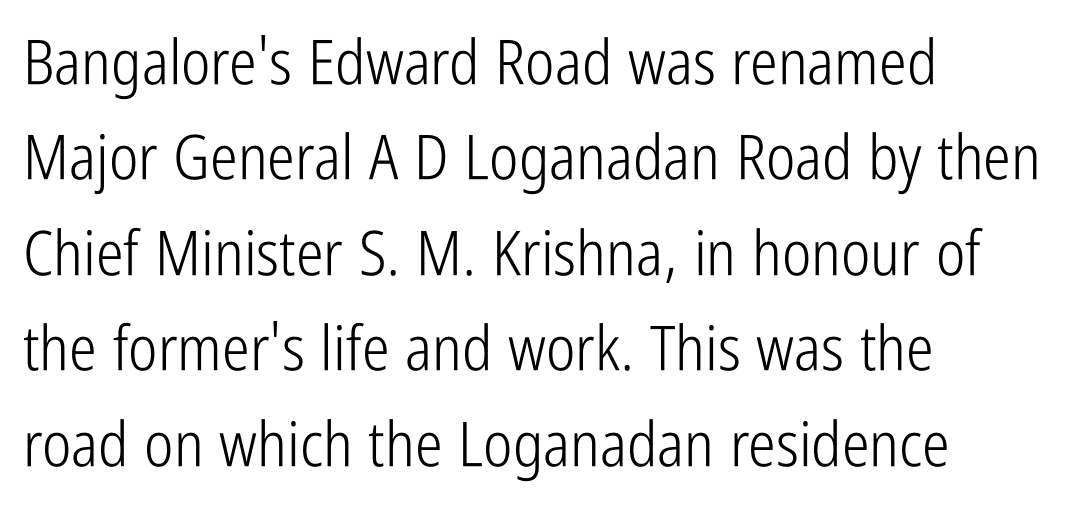
The horizontal fit of the characters is conventional and even. The rag falls on the right side of this text block. Varying glyph widths throughout — classic text-font behaviour. Tall strokes in this sample are plumb rather than angled.
